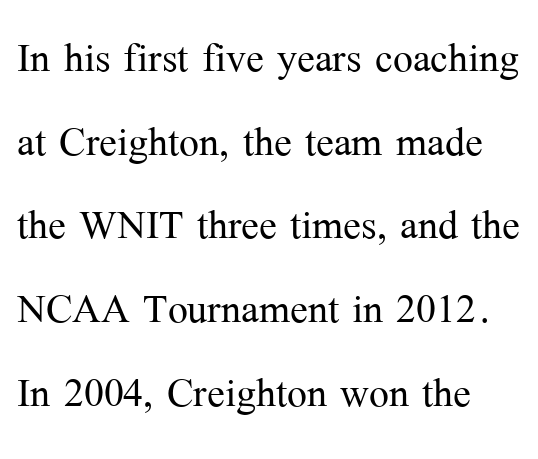
The image shows 53 px light serif type, upright; set normal line spacing (1.58x), normal letter spacing, not underlined; medium stroke contrast and a medium x-height.
